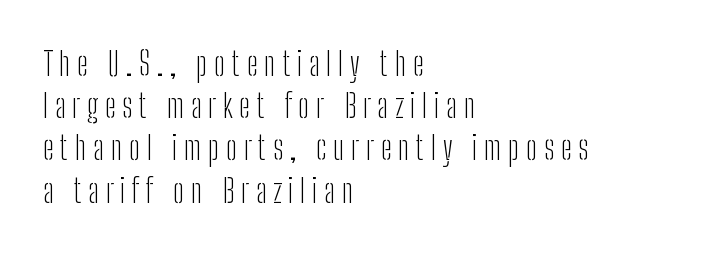
{"serif": "no", "italic": "no", "bold": "no", "weight": "light", "width": "condensed", "stroke_contrast": "low", "x_height": "medium", "monospaced": "no", "underline": "no", "align": "left", "line_spacing": "normal", "line_spacing_ratio": 1.28, "letter_spacing": "wide", "letter_spacing_em": 0.2, "glyph_px": 33}
